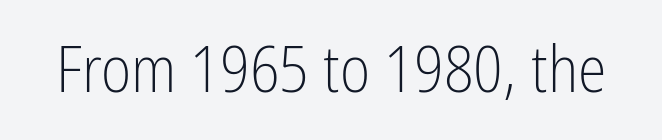
The image shows 65 px light, condensed sans-serif type, upright; set normal letter spacing, not underlined; low stroke contrast and a medium x-height.
